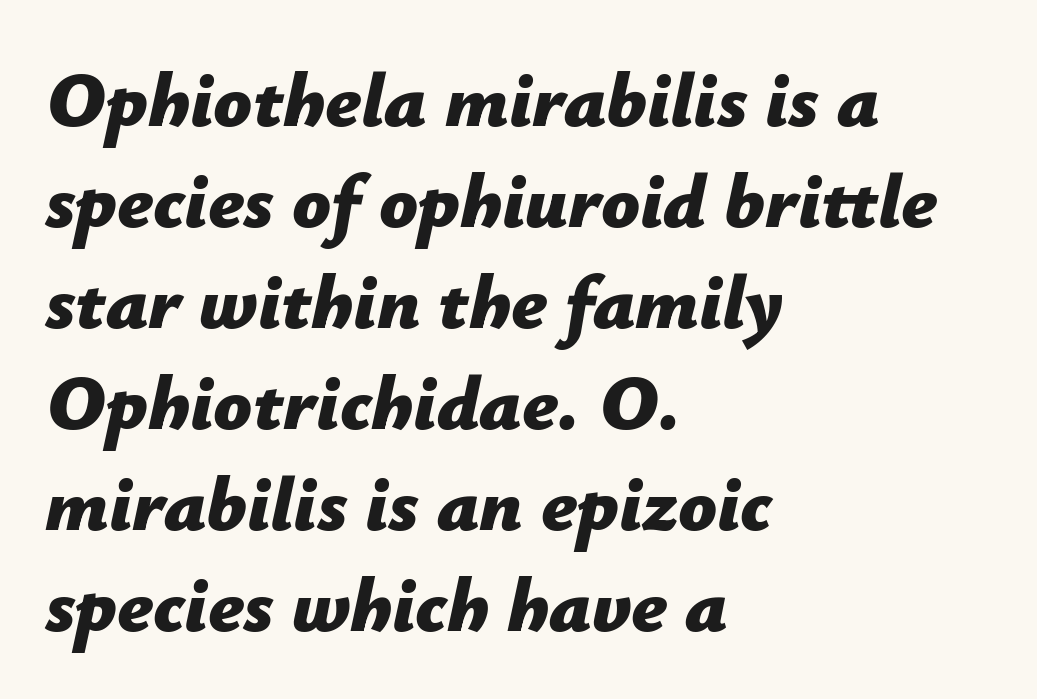
The image shows 76 px bold type, italic (leaning right); set left-aligned, normal line spacing (1.33x), normal letter spacing, not underlined; low stroke contrast and a medium x-height.
